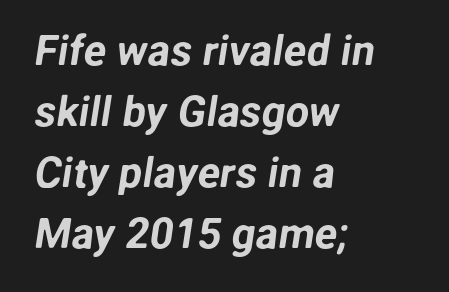
Q: Is the typeface a serif or a sans-serif typeface? A: Sans-serif.
Q: Is the text underlined? A: No.
Q: How is the paragraph aligned? A: Left-aligned.
Q: Is the spacing between letters normal or unusually wide? A: Normal.
Q: Is the spacing between lines tight, normal or loose? A: Normal.
Q: Width (condensed, normal, or wide)? A: Normal.
Q: Stroke contrast? A: Low.
Q: x-height? A: Medium.
Q: Monospaced? A: No.
